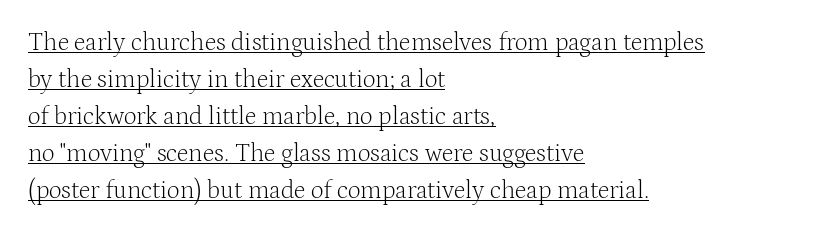
The image shows 25 px text type, upright; set left-aligned, normal line spacing (1.48x), normal letter spacing, underlined.
